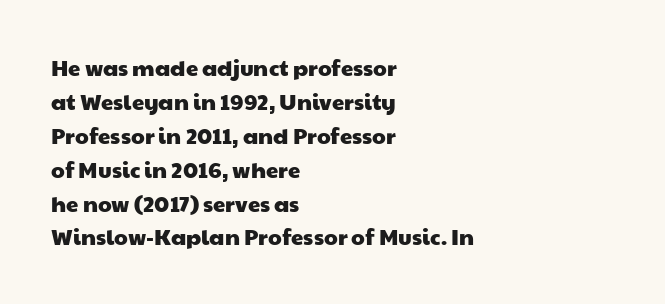
Q: Is the text underlined? A: No.
Q: How is the paragraph aligned? A: Left-aligned.
Q: Is the spacing between letters normal or unusually wide? A: Normal.
Q: Is the spacing between lines tight, normal or loose? A: Normal.
